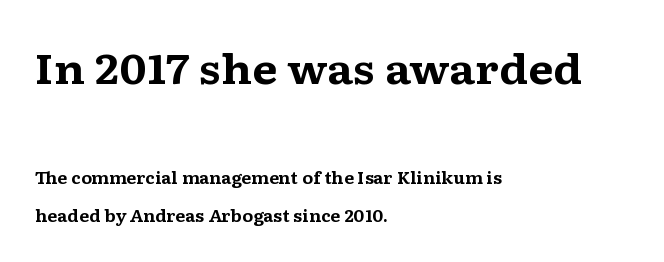
{"serif": "yes", "italic": "no", "bold": "yes", "weight": "bold", "width": "wide", "stroke_contrast": "medium", "x_height": "medium", "monospaced": "no", "underline": "no", "align": "left", "line_spacing": "loose", "line_spacing_ratio": 2.37, "letter_spacing": "normal", "letter_spacing_em": 0.0, "larger_block": "first", "size_ratio": 2.56, "glyph_px": 41}
